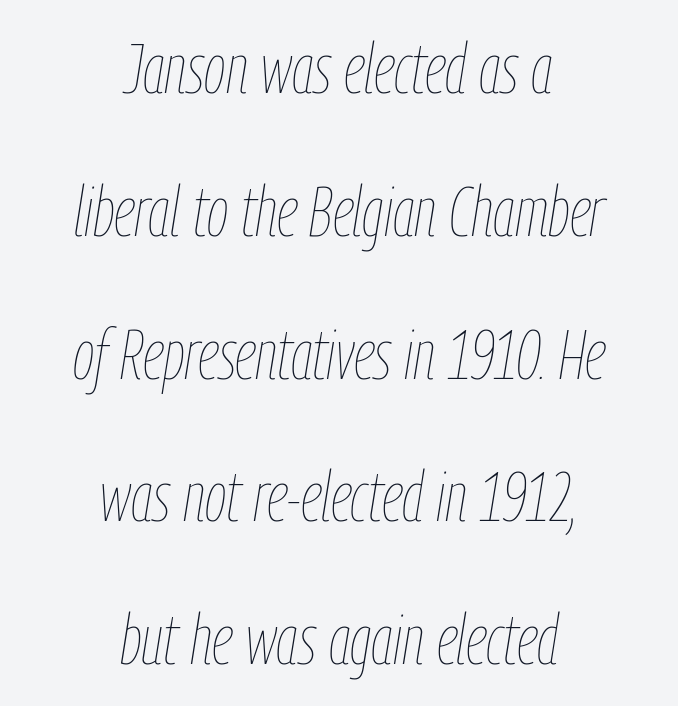
The image shows 70 px thin, condensed type, italic (leaning right); set centered, loose line spacing (2.04x), normal letter spacing, not underlined; low stroke contrast and a medium x-height.
